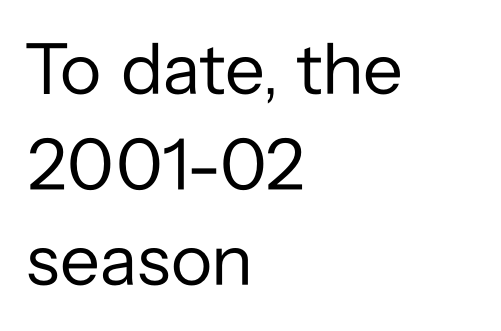
Q: Is the text bold? A: No.
Q: Is the text italic (slanted)? A: No, it is upright.
Q: Is the typeface a serif or a sans-serif typeface? A: Sans-serif.
Q: Is the text underlined? A: No.
Q: How is the paragraph aligned? A: Left-aligned.
Q: Is the spacing between letters normal or unusually wide? A: Normal.
Q: Is the spacing between lines tight, normal or loose? A: Normal.
Q: Width (condensed, normal, or wide)? A: Normal.
Q: Stroke contrast? A: Low.
Q: x-height? A: Medium.
Q: Monospaced? A: No.
